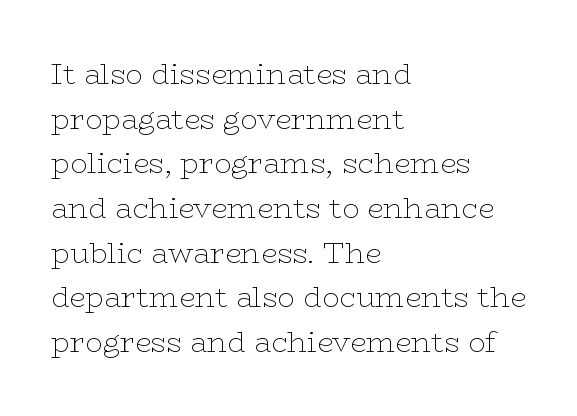
Q: Is the text bold? A: No.
Q: Is the text italic (slanted)? A: No, it is upright.
Q: Is the typeface a serif or a sans-serif typeface? A: Serif.
Q: Is the text underlined? A: No.
Q: How is the paragraph aligned? A: Left-aligned.
Q: Is the spacing between letters normal or unusually wide? A: Normal.
Q: Is the spacing between lines tight, normal or loose? A: Normal.
Q: Width (condensed, normal, or wide)? A: Wide.
Q: Stroke contrast? A: Low.
Q: x-height? A: Medium.
Q: Monospaced? A: No.
